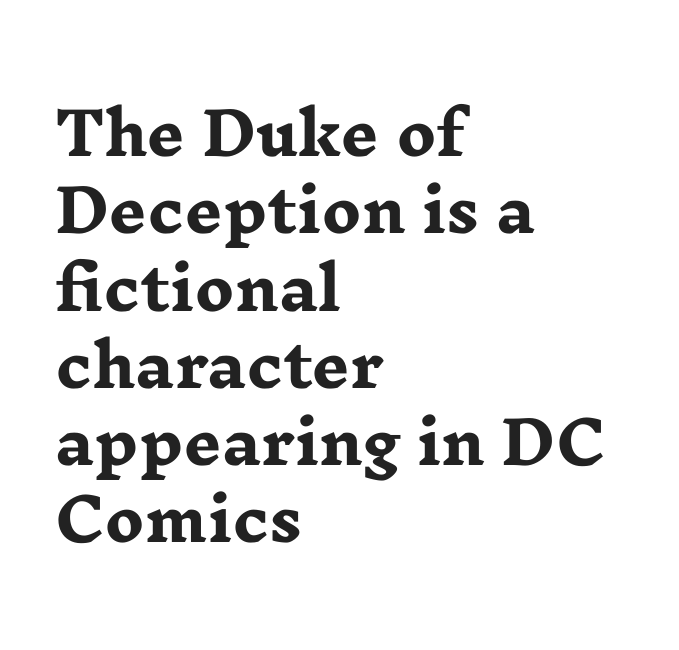
The image shows 59 px heavy, wide serif type, upright; set left-aligned, normal line spacing (1.31x), normal letter spacing, not underlined; low stroke contrast and a medium x-height.
